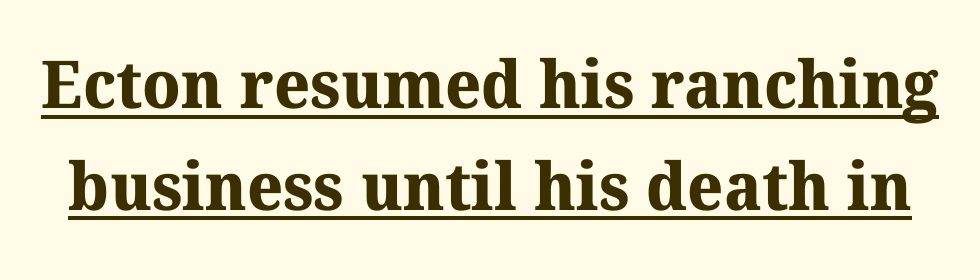
{"serif": "yes", "bold": "yes", "weight": "bold", "width": "normal", "stroke_contrast": "medium", "x_height": "medium", "monospaced": "no", "underline": "yes", "line_spacing": "normal", "line_spacing_ratio": 1.54, "letter_spacing": "normal", "letter_spacing_em": 0.0, "glyph_px": 66}
